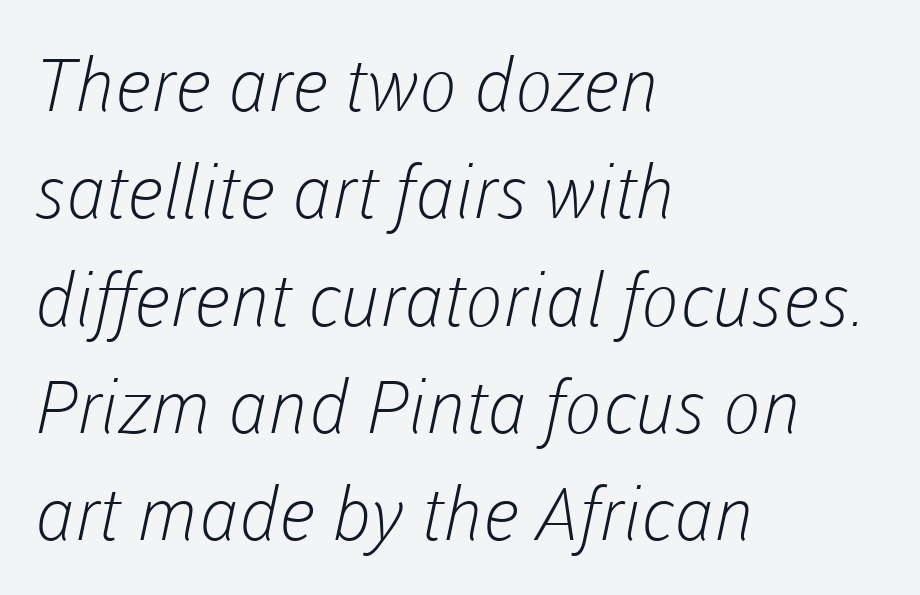
Q: Is the text bold? A: No.
Q: Is the typeface a serif or a sans-serif typeface? A: Sans-serif.
Q: Is the text underlined? A: No.
Q: How is the paragraph aligned? A: Left-aligned.
Q: Is the spacing between letters normal or unusually wide? A: Normal.
Q: Is the spacing between lines tight, normal or loose? A: Normal.
Q: Width (condensed, normal, or wide)? A: Normal.
Q: Stroke contrast? A: Low.
Q: x-height? A: Medium.
Q: Monospaced? A: No.
